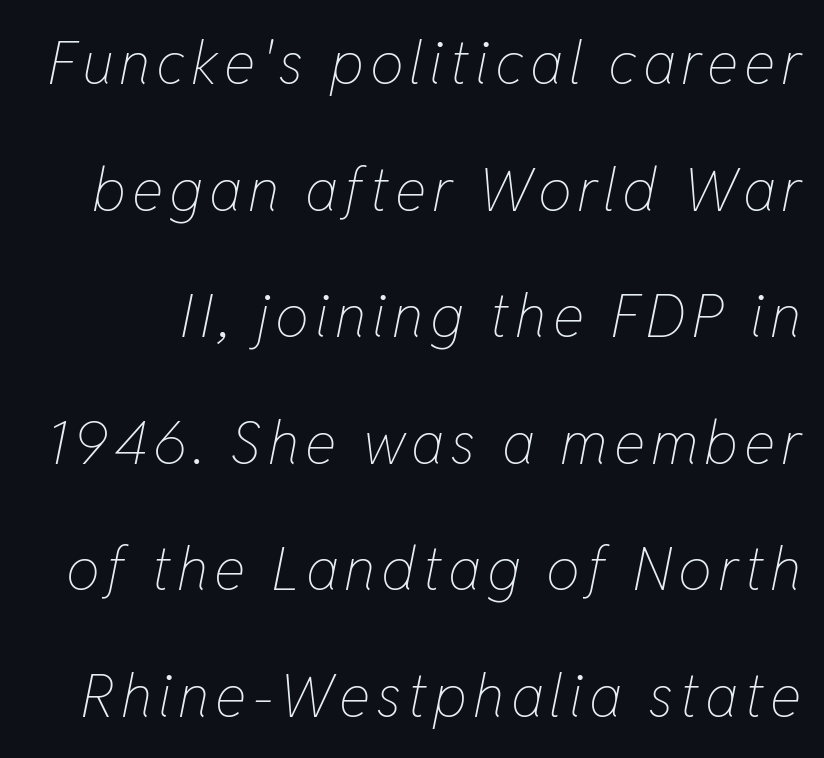
The typeface has the unassuming heft of standard copy or less. Notice how the stems are inclined rather than vertical — that's the hallmark of italics. Notice the wide empty band between every row — that's loose leading. Proportional: the letters do not fall into vertical columns.
